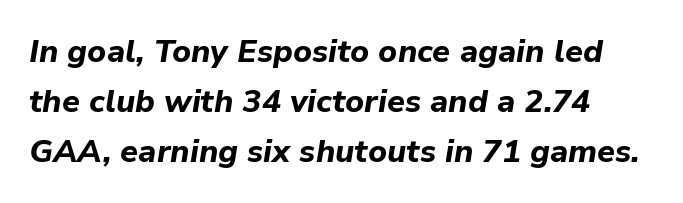
Q: Is the text bold? A: Yes.
Q: Is the text italic (slanted)? A: Yes, it leans right by about 9 degrees.
Q: Is the text underlined? A: No.
Q: How is the paragraph aligned? A: Left-aligned.
Q: Is the spacing between letters normal or unusually wide? A: Normal.
Q: Is the spacing between lines tight, normal or loose? A: Normal.
Q: Width (condensed, normal, or wide)? A: Normal.
Q: Stroke contrast? A: Low.
Q: x-height? A: Medium.
Q: Monospaced? A: No.
